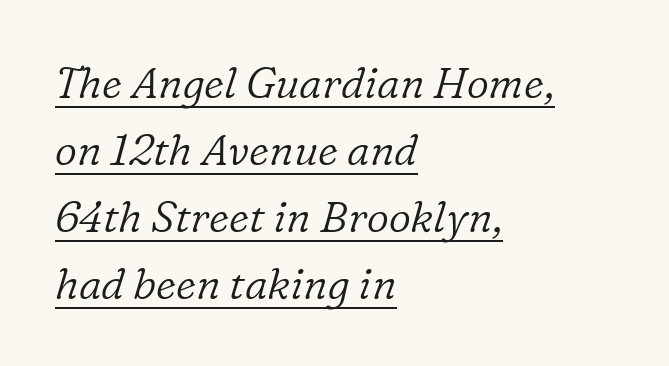
The typeface has the unassuming heft of standard copy or less. The rows are spaced the way most documents space them. Is the block centered? No — it sits flush against the left margin. Compared with ordinary roman type, these characters are visibly tilted.
